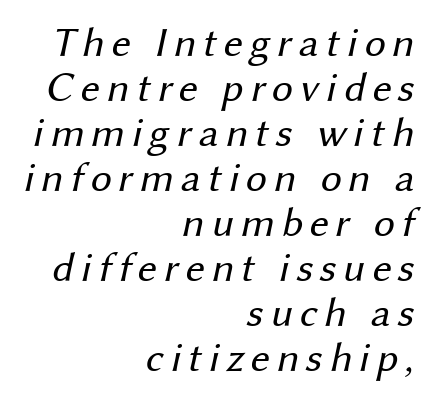
Q: Is the text bold? A: No.
Q: Is the typeface a serif or a sans-serif typeface? A: Sans-serif.
Q: Is the text underlined? A: No.
Q: How is the paragraph aligned? A: Right-aligned.
Q: Is the spacing between lines tight, normal or loose? A: Tight.
Q: Width (condensed, normal, or wide)? A: Normal.
Q: Stroke contrast? A: Medium.
Q: x-height? A: Medium.
Q: Monospaced? A: No.
